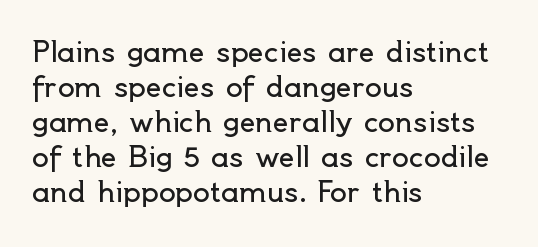
Q: Is the text bold? A: No.
Q: Is the text italic (slanted)? A: No, it is upright.
Q: Is the typeface a serif or a sans-serif typeface? A: Sans-serif.
Q: Is the text underlined? A: No.
Q: How is the paragraph aligned? A: Left-aligned.
Q: Is the spacing between letters normal or unusually wide? A: Normal.
Q: Is the spacing between lines tight, normal or loose? A: Normal.
Q: Width (condensed, normal, or wide)? A: Normal.
Q: x-height? A: Small.
Q: Monospaced? A: No.
